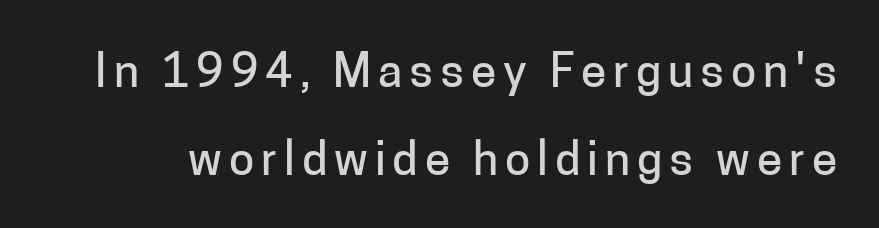
Q: Is the text italic (slanted)? A: No, it is upright.
Q: Is the typeface a serif or a sans-serif typeface? A: Sans-serif.
Q: Is the text underlined? A: No.
Q: Is the spacing between lines tight, normal or loose? A: Loose.
Q: Width (condensed, normal, or wide)? A: Normal.
Q: Stroke contrast? A: Low.
Q: x-height? A: Medium.
Q: Monospaced? A: No.
